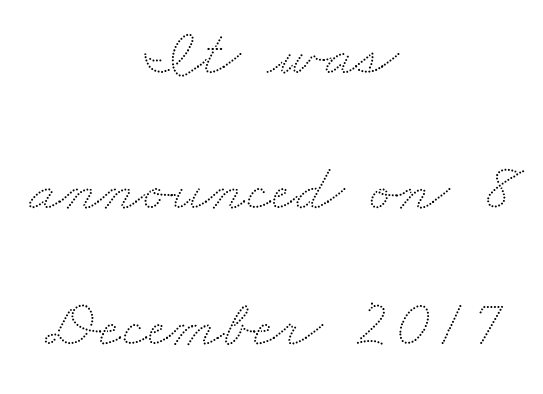
Q: Is the text underlined? A: No.
Q: How is the paragraph aligned? A: Centered.
Q: Is the spacing between letters normal or unusually wide? A: Normal.
Q: Is the spacing between lines tight, normal or loose? A: Loose.
Q: Width (condensed, normal, or wide)? A: Wide.
Q: Stroke contrast? A: Low.
Q: x-height? A: Small.
Q: Monospaced? A: No.
